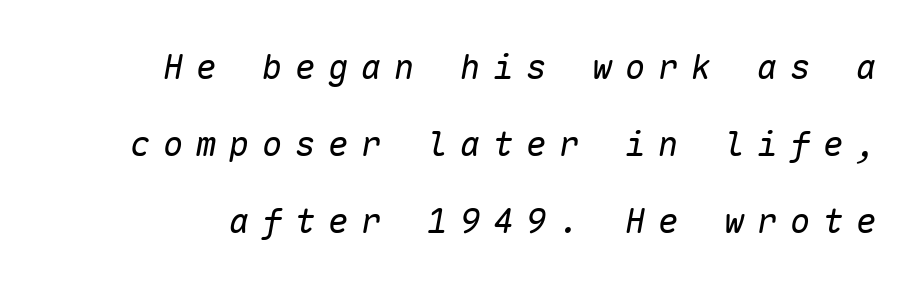
{"italic": "yes", "lean": "right", "slant_degrees": 10, "bold": "no", "weight": "regular", "width": "normal", "stroke_contrast": "low", "x_height": "medium", "monospaced": "yes", "underline": "no", "line_spacing": "loose", "line_spacing_ratio": 2.26, "letter_spacing": "wide", "letter_spacing_em": 0.37, "glyph_px": 34}
